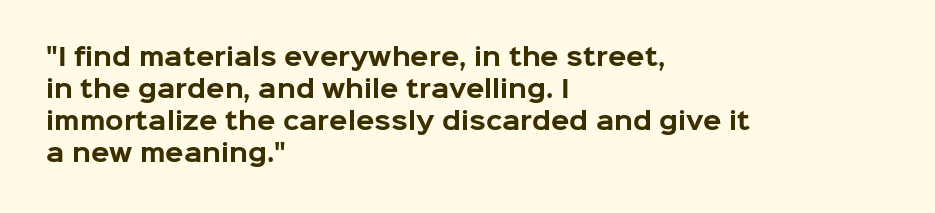
Q: Is the text bold? A: Yes.
Q: Is the text italic (slanted)? A: No, it is upright.
Q: Is the text underlined? A: No.
Q: How is the paragraph aligned? A: Left-aligned.
Q: Is the spacing between letters normal or unusually wide? A: Normal.
Q: Is the spacing between lines tight, normal or loose? A: Normal.
